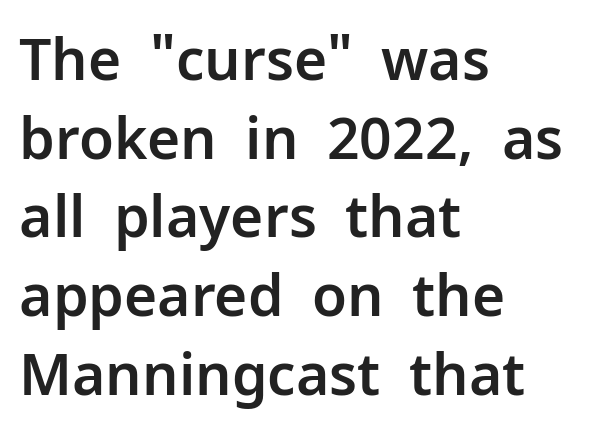
{"serif": "no", "italic": "no", "width": "normal", "stroke_contrast": "low", "x_height": "medium", "monospaced": "no", "underline": "no", "align": "left", "line_spacing": "normal", "line_spacing_ratio": 1.38, "letter_spacing": "normal", "letter_spacing_em": 0.0, "glyph_px": 57}
